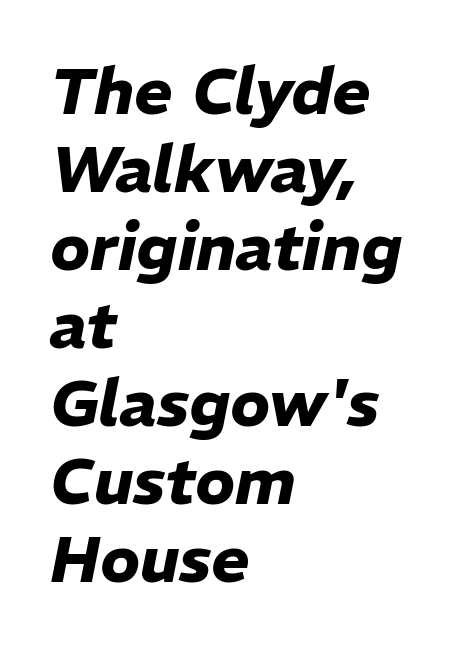
The image shows 65 px heavy type, italic (leaning right); set left-aligned, line spacing 1.2x, normal letter spacing, not underlined; low stroke contrast and a medium x-height.
